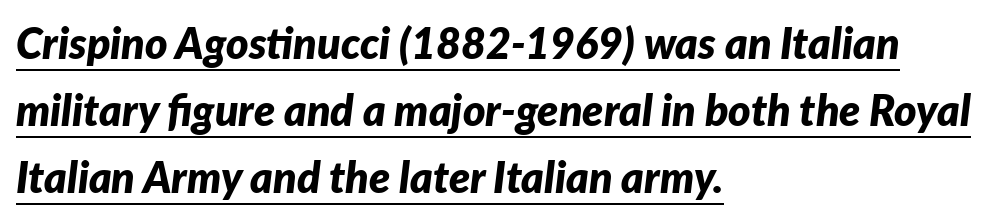
Q: Is the text bold? A: Yes.
Q: Is the text italic (slanted)? A: Yes, it leans right by about 7 degrees.
Q: Is the text underlined? A: Yes.
Q: How is the paragraph aligned? A: Left-aligned.
Q: Is the spacing between letters normal or unusually wide? A: Normal.
Q: Is the spacing between lines tight, normal or loose? A: Normal.
Q: Width (condensed, normal, or wide)? A: Normal.
Q: Stroke contrast? A: Low.
Q: x-height? A: Medium.
Q: Monospaced? A: No.
